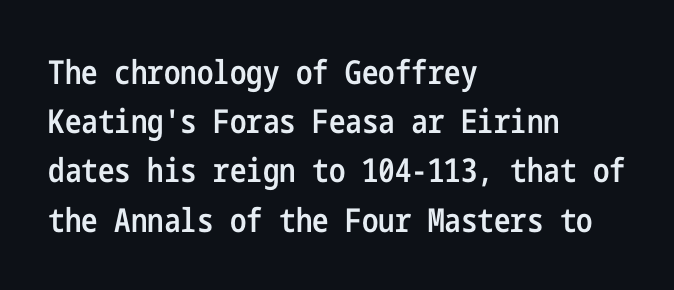
{"serif": "no", "italic": "no", "bold": "semi", "weight": "semibold", "width": "condensed", "stroke_contrast": "low", "x_height": "medium", "underline": "no", "align": "left", "line_spacing": "normal", "line_spacing_ratio": 1.49, "letter_spacing": "normal", "letter_spacing_em": 0.0, "glyph_px": 33}
